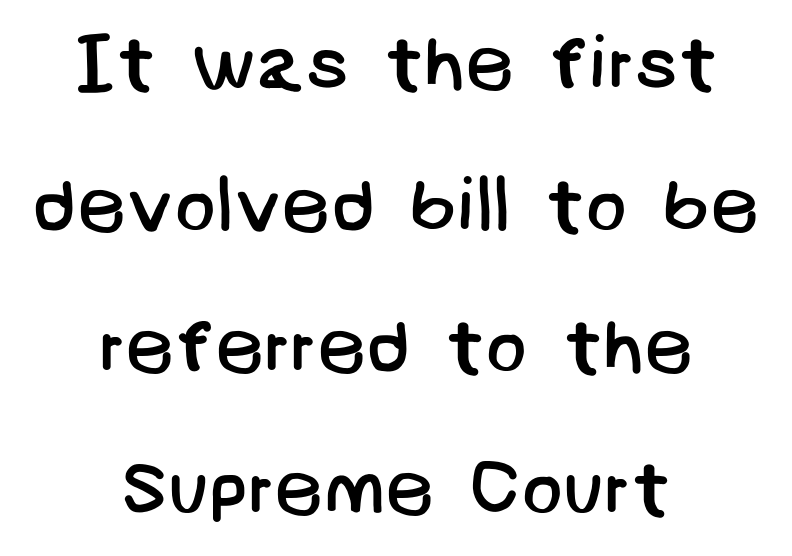
Q: Is the text bold? A: No.
Q: Is the typeface a serif or a sans-serif typeface? A: Sans-serif.
Q: Is the text underlined? A: No.
Q: How is the paragraph aligned? A: Centered.
Q: Is the spacing between letters normal or unusually wide? A: Normal.
Q: Width (condensed, normal, or wide)? A: Normal.
Q: Stroke contrast? A: Low.
Q: x-height? A: Large.
